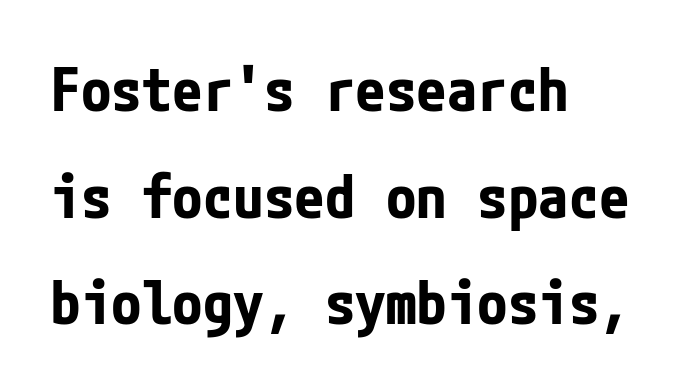
{"serif": "no", "italic": "no", "bold": "yes", "weight": "bold", "width": "condensed", "stroke_contrast": "low", "x_height": "medium", "underline": "no", "align": "left", "line_spacing_ratio": 1.75, "letter_spacing": "normal", "letter_spacing_em": 0.0, "glyph_px": 61}
